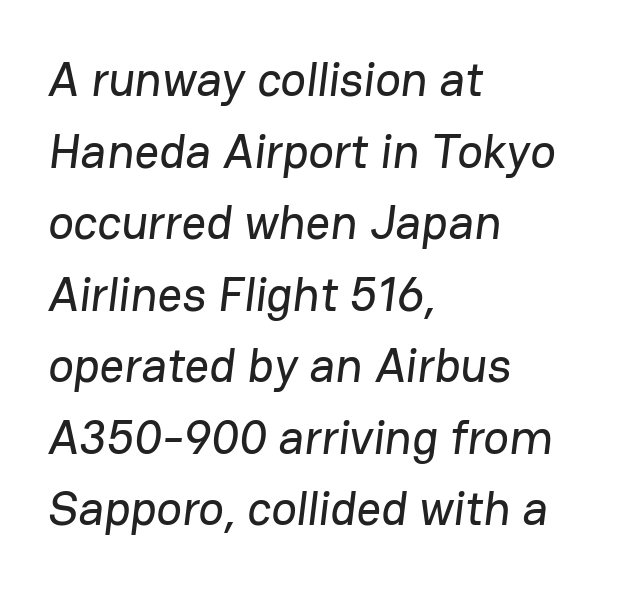
{"serif": "no", "width": "normal", "stroke_contrast": "low", "x_height": "medium", "monospaced": "no", "underline": "no", "align": "left", "line_spacing": "normal", "line_spacing_ratio": 1.49, "letter_spacing": "normal", "letter_spacing_em": 0.0, "glyph_px": 48}
